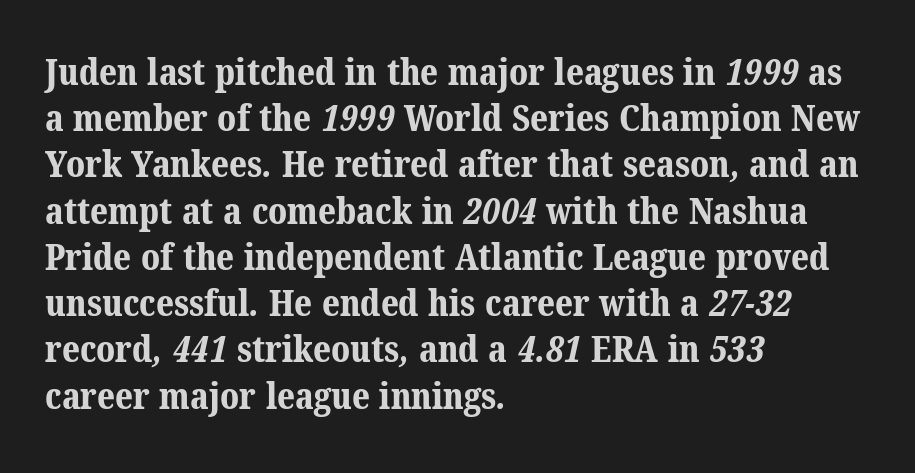
The image shows 37 px bold serif type; set left-aligned, normal line spacing (1.25x), normal letter spacing, not underlined; medium stroke contrast and a medium x-height.
